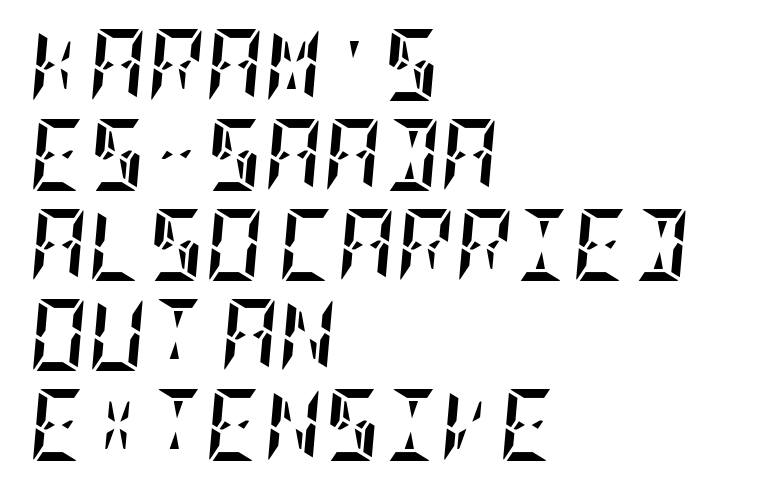
The image shows 72 px semibold, condensed type, italic (leaning right); set left-aligned, normal line spacing (1.25x), normal letter spacing, not underlined; low stroke contrast and a large x-height.
